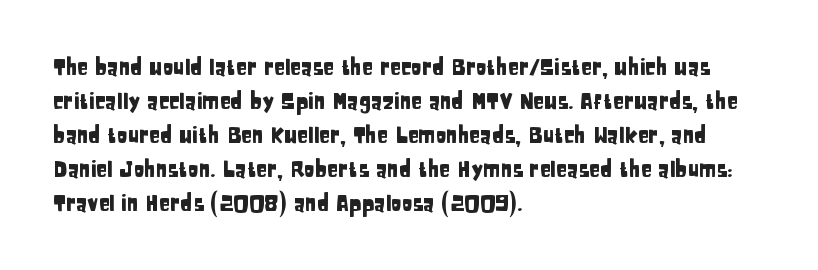
{"italic": "no", "underline": "no", "align": "left", "line_spacing": "normal", "line_spacing_ratio": 1.54, "letter_spacing": "normal", "letter_spacing_em": 0.0, "glyph_px": 22}
